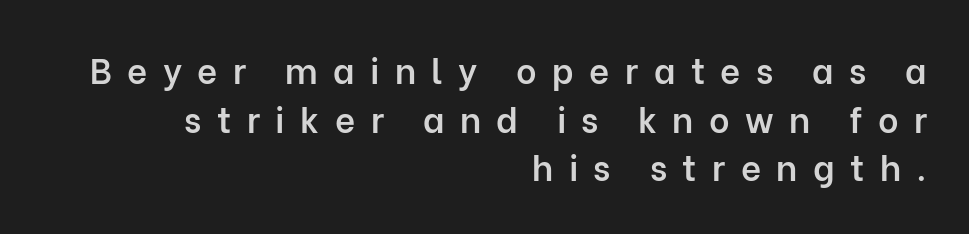
Here the glyphs are tracked loosely, breaking word shapes into spaced letters. Posture: straight, roman, zero tilt. The passage shown is typed in a proportional face where columns would drift. Does the weight exceed regular? Yes, but only to semibold.
